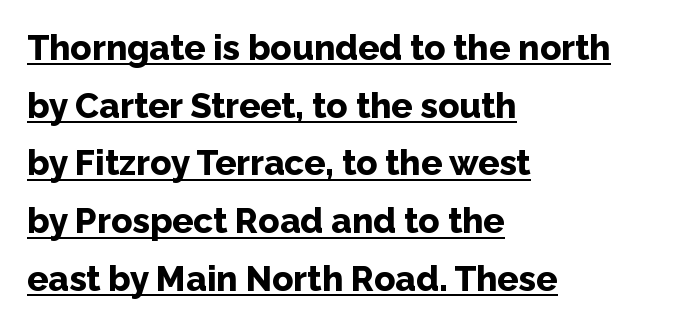
Q: Is the text bold? A: Yes.
Q: Is the text italic (slanted)? A: No, it is upright.
Q: Is the typeface a serif or a sans-serif typeface? A: Sans-serif.
Q: Is the text underlined? A: Yes.
Q: How is the paragraph aligned? A: Left-aligned.
Q: Is the spacing between letters normal or unusually wide? A: Normal.
Q: Is the spacing between lines tight, normal or loose? A: Normal.
Q: Width (condensed, normal, or wide)? A: Normal.
Q: Stroke contrast? A: Low.
Q: x-height? A: Medium.
Q: Monospaced? A: No.
